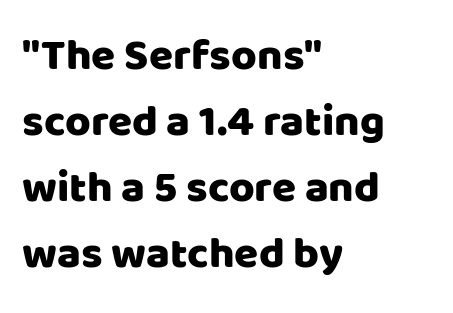
Q: Is the text italic (slanted)? A: No, it is upright.
Q: Is the typeface a serif or a sans-serif typeface? A: Sans-serif.
Q: Is the text underlined? A: No.
Q: How is the paragraph aligned? A: Left-aligned.
Q: Is the spacing between letters normal or unusually wide? A: Normal.
Q: Is the spacing between lines tight, normal or loose? A: Normal.
Q: Width (condensed, normal, or wide)? A: Normal.
Q: Stroke contrast? A: Low.
Q: x-height? A: Large.
Q: Monospaced? A: No.
